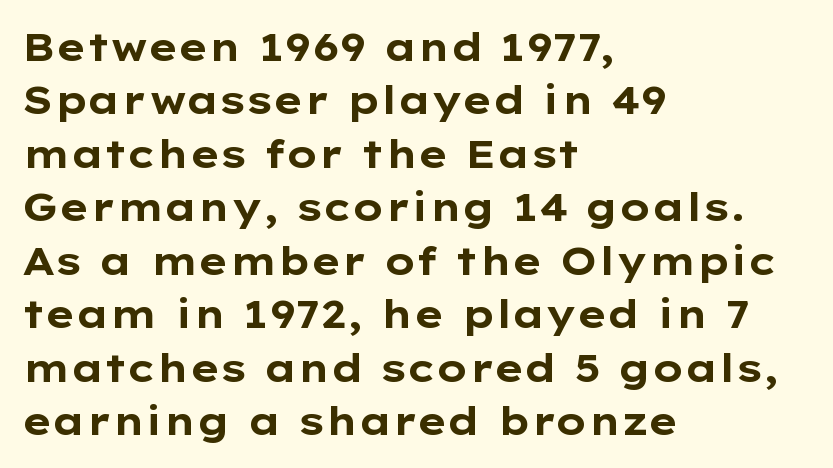
Q: Is the text bold? A: Yes.
Q: Is the text italic (slanted)? A: No, it is upright.
Q: Is the typeface a serif or a sans-serif typeface? A: Sans-serif.
Q: Is the text underlined? A: No.
Q: How is the paragraph aligned? A: Left-aligned.
Q: Is the spacing between letters normal or unusually wide? A: Normal.
Q: Is the spacing between lines tight, normal or loose? A: Normal.
Q: Width (condensed, normal, or wide)? A: Wide.
Q: Stroke contrast? A: Low.
Q: x-height? A: Medium.
Q: Monospaced? A: No.
